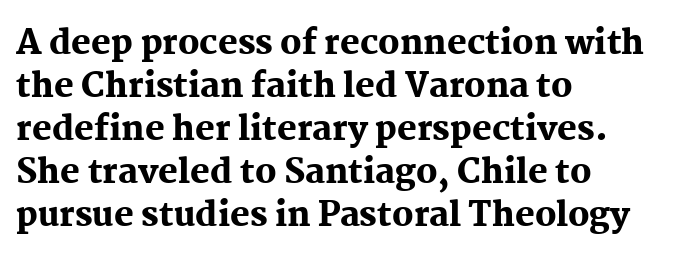
The image shows 33 px heavy serif type, upright; set left-aligned, normal line spacing (1.3x), normal letter spacing, not underlined; medium stroke contrast and a medium x-height.
